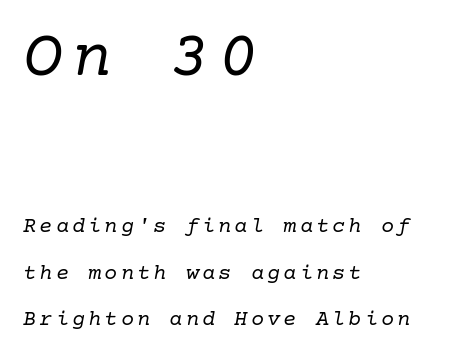
The image shows 66 px regular-weight serif type, italic (leaning right); set left-aligned, loose line spacing (2.1x), not underlined; the first (top) block is 3.0x larger; low stroke contrast and a medium x-height.
